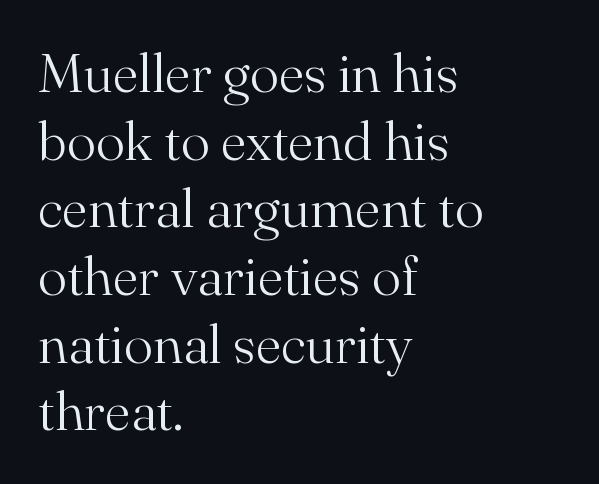
Q: Is the text bold? A: No.
Q: Is the text italic (slanted)? A: No, it is upright.
Q: Is the typeface a serif or a sans-serif typeface? A: Serif.
Q: Is the text underlined? A: No.
Q: How is the paragraph aligned? A: Left-aligned.
Q: Is the spacing between letters normal or unusually wide? A: Normal.
Q: Width (condensed, normal, or wide)? A: Normal.
Q: Stroke contrast? A: Medium.
Q: x-height? A: Small.
Q: Monospaced? A: No.
